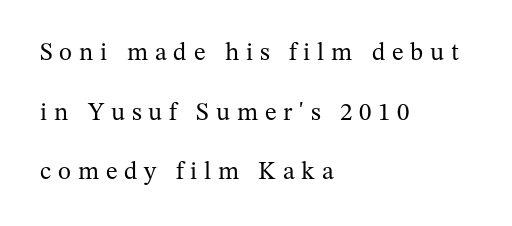
The image shows 25 px text type, upright; set left-aligned, loose line spacing (2.39x), unusually wide letter spacing (+0.27 em), not underlined.
